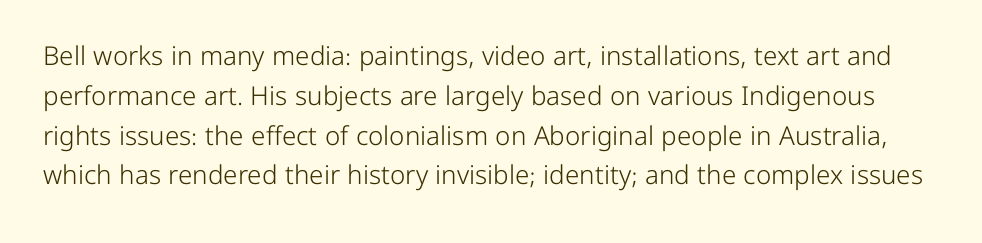
Q: Is the text bold? A: No.
Q: Is the text italic (slanted)? A: No, it is upright.
Q: Is the text underlined? A: No.
Q: Is the spacing between letters normal or unusually wide? A: Normal.
Q: Is the spacing between lines tight, normal or loose? A: Normal.
